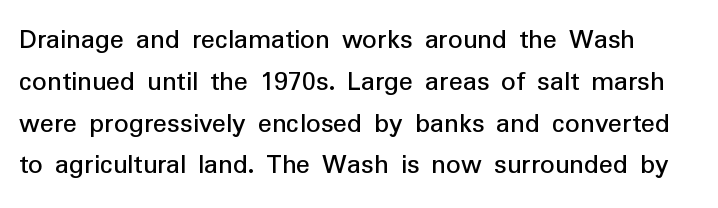
Q: Is the text bold? A: No.
Q: Is the text italic (slanted)? A: No, it is upright.
Q: Is the typeface a serif or a sans-serif typeface? A: Sans-serif.
Q: Is the text underlined? A: No.
Q: Is the spacing between letters normal or unusually wide? A: Normal.
Q: Is the spacing between lines tight, normal or loose? A: Normal.
Q: Width (condensed, normal, or wide)? A: Normal.
Q: Stroke contrast? A: Low.
Q: x-height? A: Medium.
Q: Monospaced? A: No.
